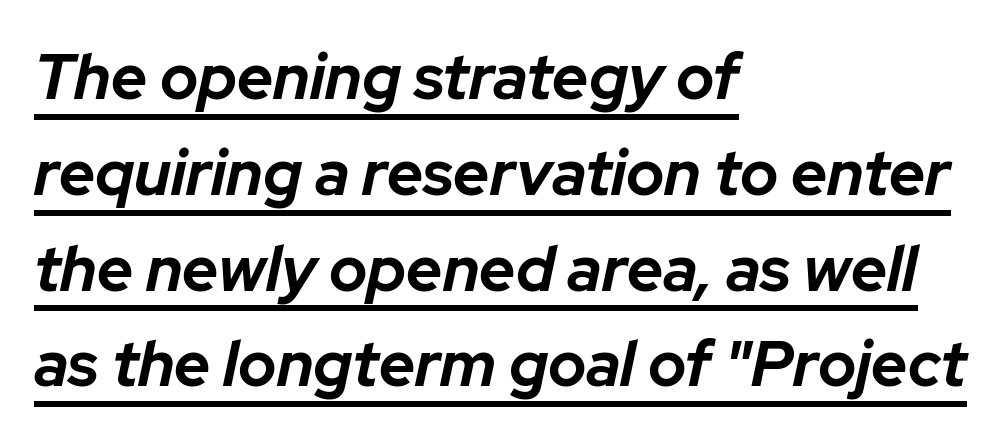
Normally led — the rows are evenly, conventionally spaced. The whole block is typeset with a tilt. The letters advance in unequal steps, a hallmark of proportional type. You'd pick this weight for a headline — it's a proper bold. This rendering features underlined lettering.
